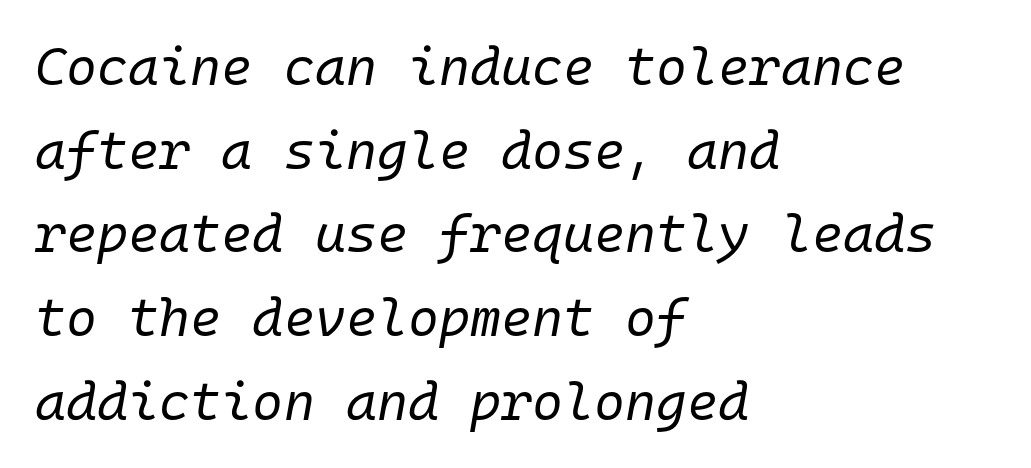
{"italic": "yes", "lean": "right", "slant_degrees": 10, "bold": "no", "weight": "regular", "width": "normal", "stroke_contrast": "low", "x_height": "medium", "monospaced": "yes", "underline": "no", "align": "left", "line_spacing": "normal", "line_spacing_ratio": 1.58, "letter_spacing": "normal", "letter_spacing_em": 0.0, "glyph_px": 53}
